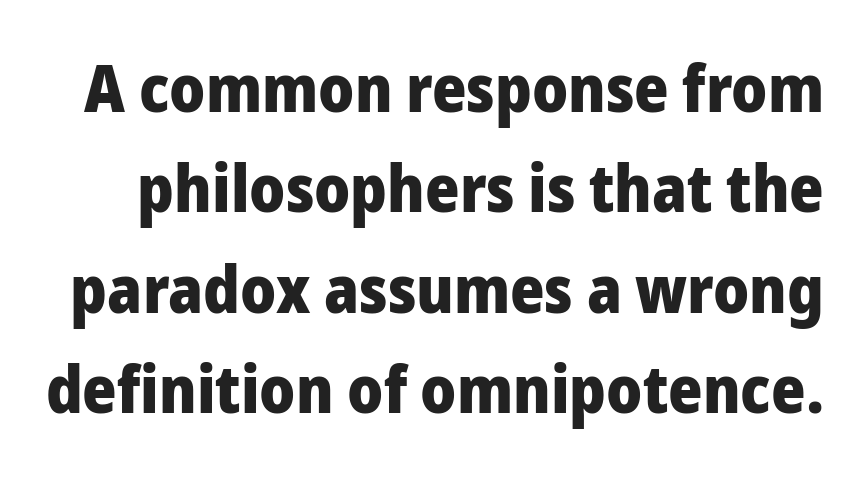
The rendering uses natural spacing where letterforms have individual widths. Descender tails drop into unmarked territory. Tracking value appears to be zero — textbook default spacing. Vertical spacing — default. Italic? Not at all — the glyphs are vertical.
